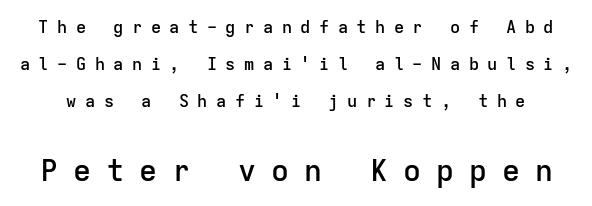
{"serif": "no", "italic": "no", "bold": "semi", "weight": "semibold", "width": "normal", "stroke_contrast": "low", "x_height": "medium", "monospaced": "yes", "underline": "no", "line_spacing": "loose", "line_spacing_ratio": 2.19, "letter_spacing": "wide", "letter_spacing_em": 0.5, "larger_block": "second", "size_ratio": 1.76, "glyph_px": 30}
